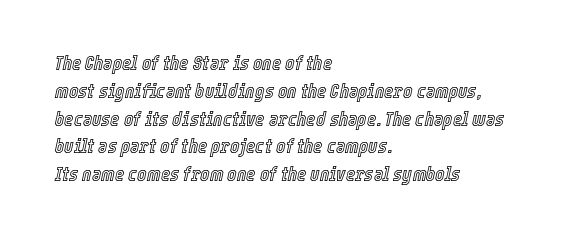
The passage shown leans; its letterforms are oblique. Default kerning and tracking; the words read as compact shapes. Only glyphs here, with clear space below each row. The paragraph shown leans on its left margin.
